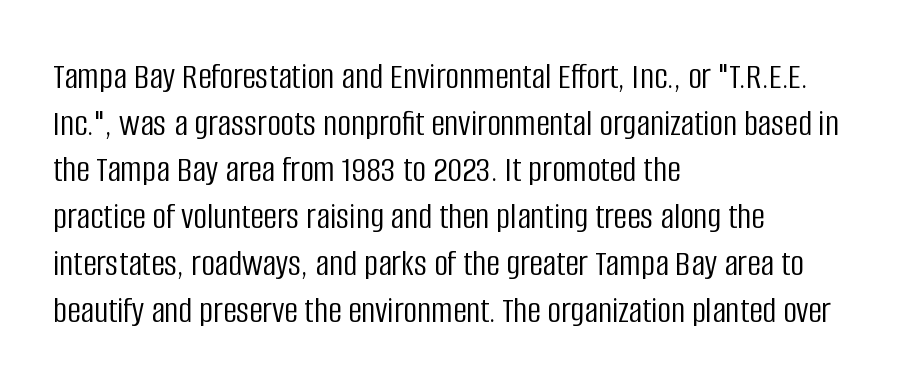
The image shows 38 px light, condensed sans-serif type, upright; set left-aligned, line spacing 1.23x, normal letter spacing, not underlined; low stroke contrast and a large x-height.
